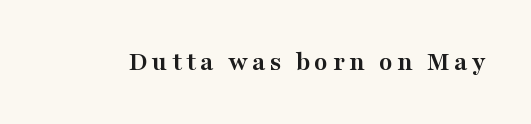
{"serif": "yes", "italic": "no", "bold": "yes", "weight": "semibold", "width": "wide", "stroke_contrast": "medium", "x_height": "medium", "monospaced": "no", "underline": "no", "glyph_px": 28}
